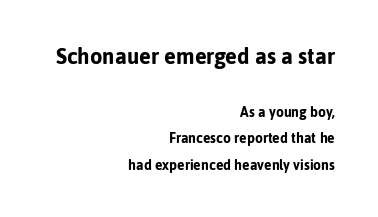
The image shows 22 px bold type, upright; set right-aligned, loose line spacing (1.91x), normal letter spacing, not underlined; the first (top) block is 1.57x larger.
